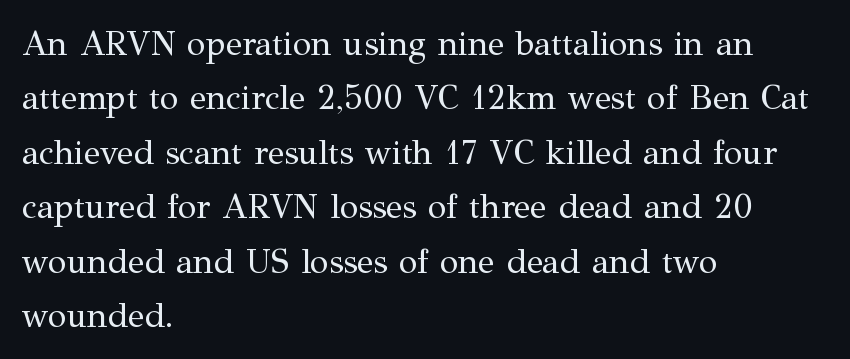
Q: Is the text bold? A: No.
Q: Is the text italic (slanted)? A: No, it is upright.
Q: Is the typeface a serif or a sans-serif typeface? A: Serif.
Q: Is the text underlined? A: No.
Q: How is the paragraph aligned? A: Left-aligned.
Q: Is the spacing between letters normal or unusually wide? A: Normal.
Q: Is the spacing between lines tight, normal or loose? A: Normal.
Q: Width (condensed, normal, or wide)? A: Normal.
Q: Stroke contrast? A: Medium.
Q: x-height? A: Medium.
Q: Monospaced? A: No.
